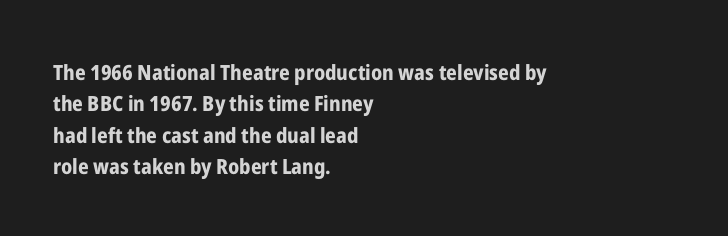
Q: Is the text bold? A: Yes.
Q: Is the text italic (slanted)? A: No, it is upright.
Q: Is the text underlined? A: No.
Q: How is the paragraph aligned? A: Left-aligned.
Q: Is the spacing between letters normal or unusually wide? A: Normal.
Q: Is the spacing between lines tight, normal or loose? A: Normal.
